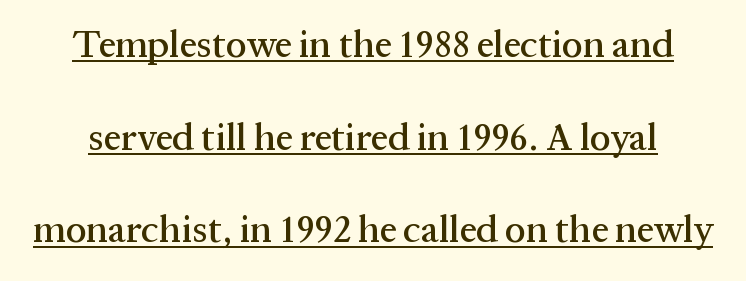
The image shows 38 px serif type, upright; set loose line spacing (2.44x), normal letter spacing, underlined; medium stroke contrast and a medium x-height.
